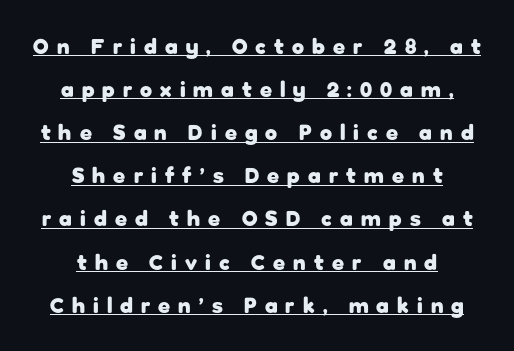
Q: Is the text bold? A: Yes.
Q: Is the text italic (slanted)? A: No, it is upright.
Q: Is the text underlined? A: Yes.
Q: How is the paragraph aligned? A: Centered.
Q: Is the spacing between letters normal or unusually wide? A: Unusually wide.
Q: Is the spacing between lines tight, normal or loose? A: Loose.
